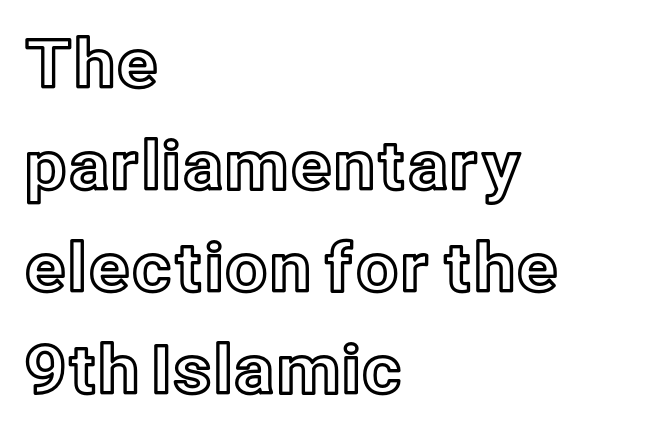
The image shows 67 px text type, upright; set left-aligned, normal line spacing (1.52x), normal letter spacing, not underlined; a medium x-height.
